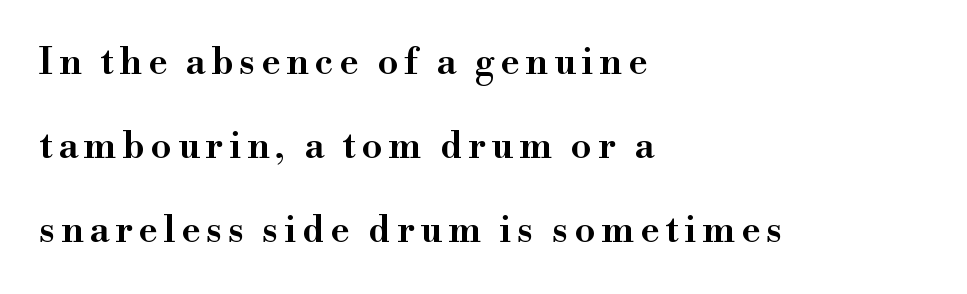
The image shows 37 px semibold serif type, upright; set left-aligned, loose line spacing (2.27x), not underlined; high stroke contrast and a small x-height.
